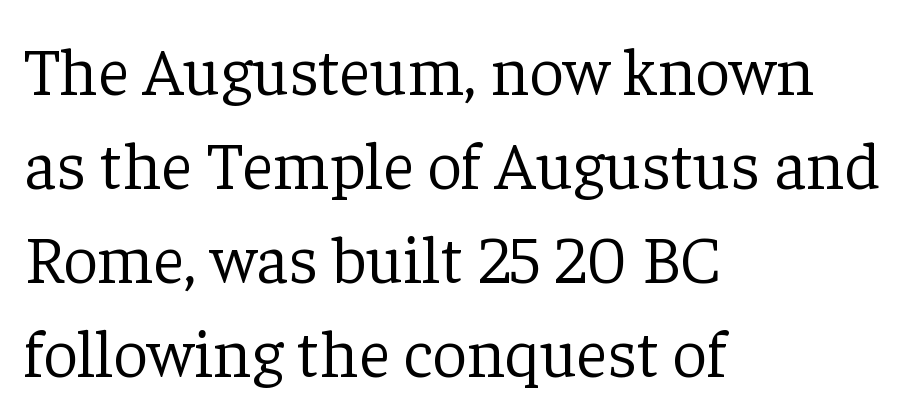
The image shows 68 px light serif type, upright; set left-aligned, normal line spacing (1.38x), normal letter spacing, not underlined; low stroke contrast and a medium x-height.
